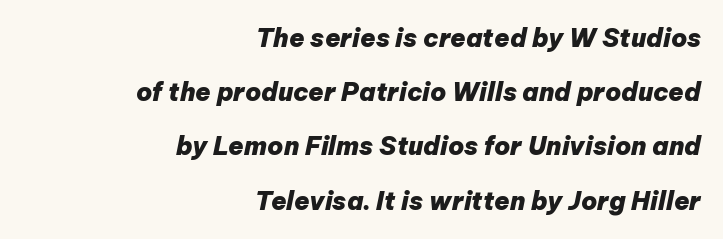
These lines stand farther apart than default settings would place them. Words appear dense and cohesive because spacing is normal. Italic: yes, the glyphs are oblique. Quick note: underline off. Students, this is bold: see how much ink each stroke carries.
